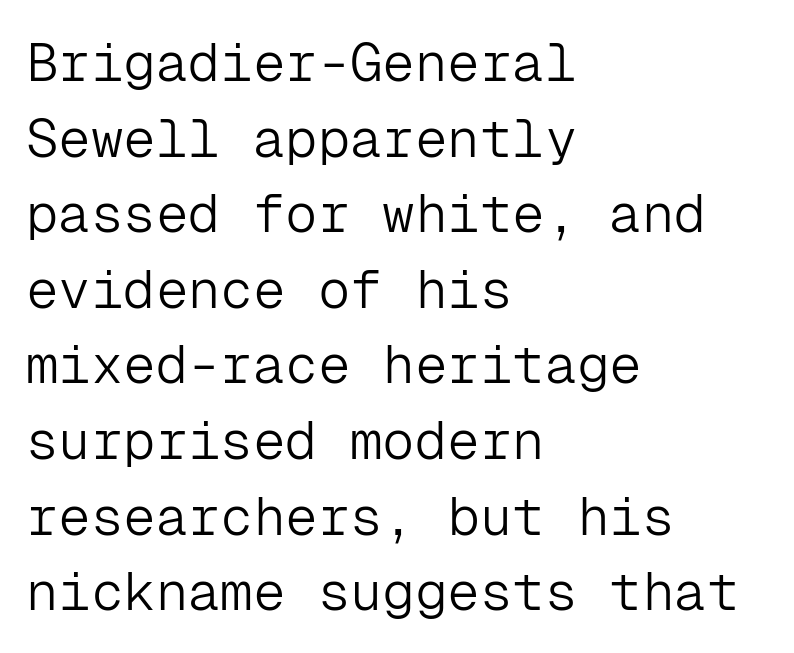
The image shows 54 px light sans-serif type, upright, monospaced; set left-aligned, normal line spacing (1.4x), normal letter spacing, not underlined; low stroke contrast and a medium x-height.
